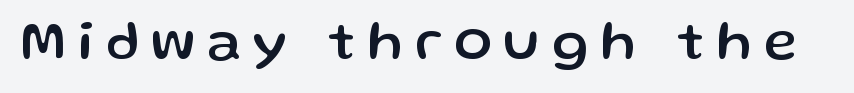
Q: Is the text italic (slanted)? A: No, it is upright.
Q: Is the typeface a serif or a sans-serif typeface? A: Sans-serif.
Q: Is the text underlined? A: No.
Q: Is the spacing between letters normal or unusually wide? A: Unusually wide.
Q: Width (condensed, normal, or wide)? A: Normal.
Q: Stroke contrast? A: Low.
Q: x-height? A: Medium.
Q: Monospaced? A: No.
